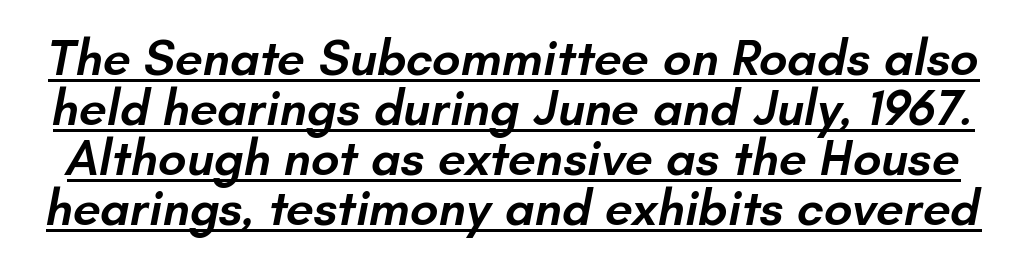
{"serif": "no", "bold": "semi", "weight": "semibold", "width": "normal", "stroke_contrast": "low", "x_height": "small", "monospaced": "no", "underline": "yes", "line_spacing": "tight", "line_spacing_ratio": 1.0, "letter_spacing": "normal", "letter_spacing_em": 0.0, "glyph_px": 50}
